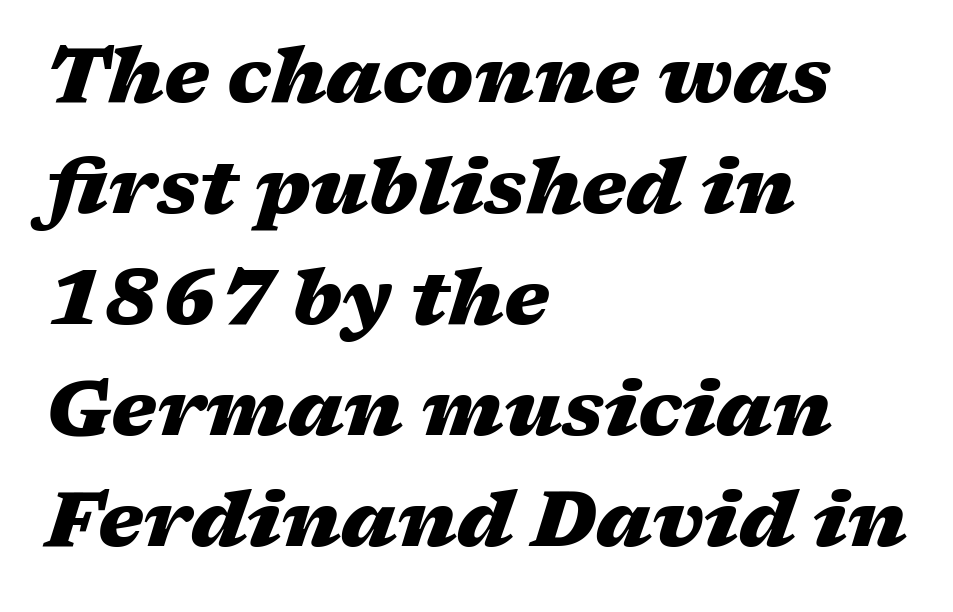
The image shows 77 px heavy, wide type, italic (leaning right); set left-aligned, normal line spacing (1.44x), normal letter spacing, not underlined; medium stroke contrast and a medium x-height.
